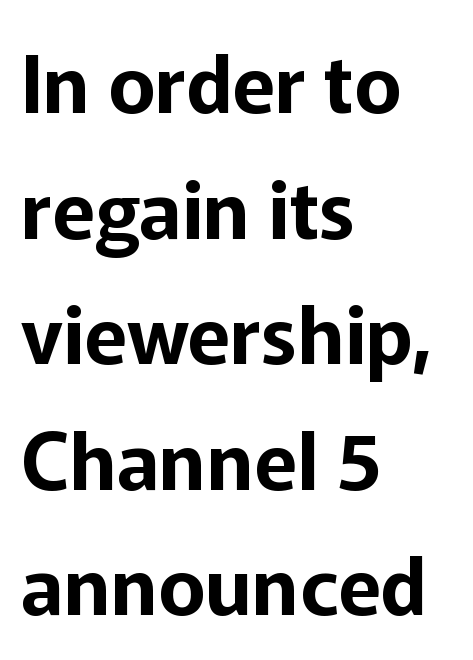
{"serif": "no", "italic": "no", "width": "normal", "stroke_contrast": "low", "x_height": "medium", "monospaced": "no", "underline": "no", "align": "left", "line_spacing": "normal", "line_spacing_ratio": 1.59, "letter_spacing": "normal", "letter_spacing_em": 0.0, "glyph_px": 79}
